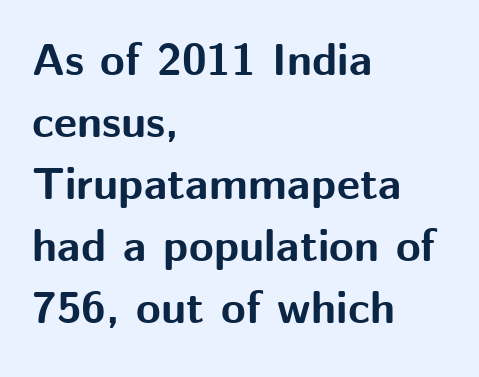
{"serif": "no", "italic": "no", "bold": "yes", "weight": "bold", "width": "normal", "stroke_contrast": "medium", "x_height": "medium", "monospaced": "no", "underline": "no", "align": "left", "line_spacing": "normal", "line_spacing_ratio": 1.38, "letter_spacing": "normal", "letter_spacing_em": 0.0, "glyph_px": 45}
